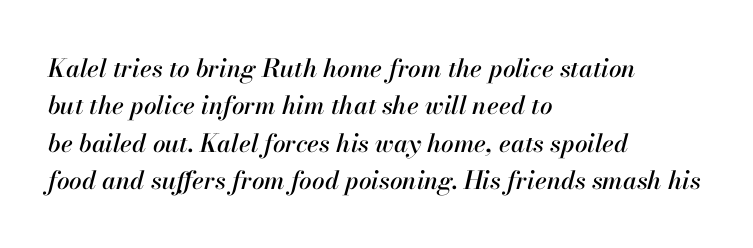
{"italic": "yes", "lean": "right", "slant_degrees": 13, "underline": "no", "align": "left", "line_spacing": "normal", "line_spacing_ratio": 1.5, "letter_spacing": "normal", "letter_spacing_em": 0.0, "glyph_px": 25}
